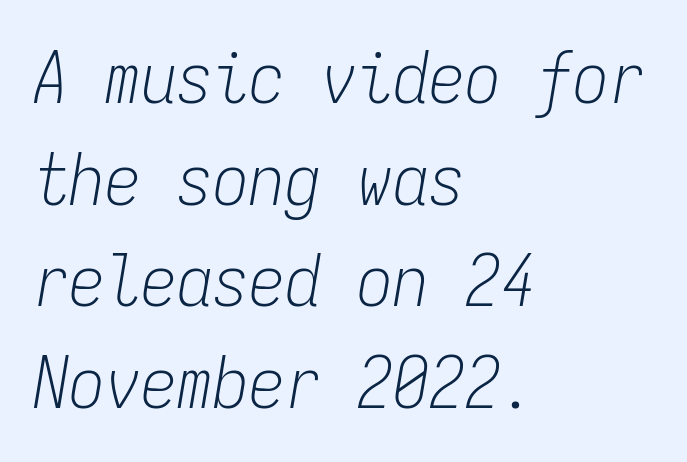
The image shows 72 px light, condensed type, italic (leaning right), monospaced; set left-aligned, normal line spacing (1.41x), normal letter spacing, not underlined; low stroke contrast and a medium x-height.
